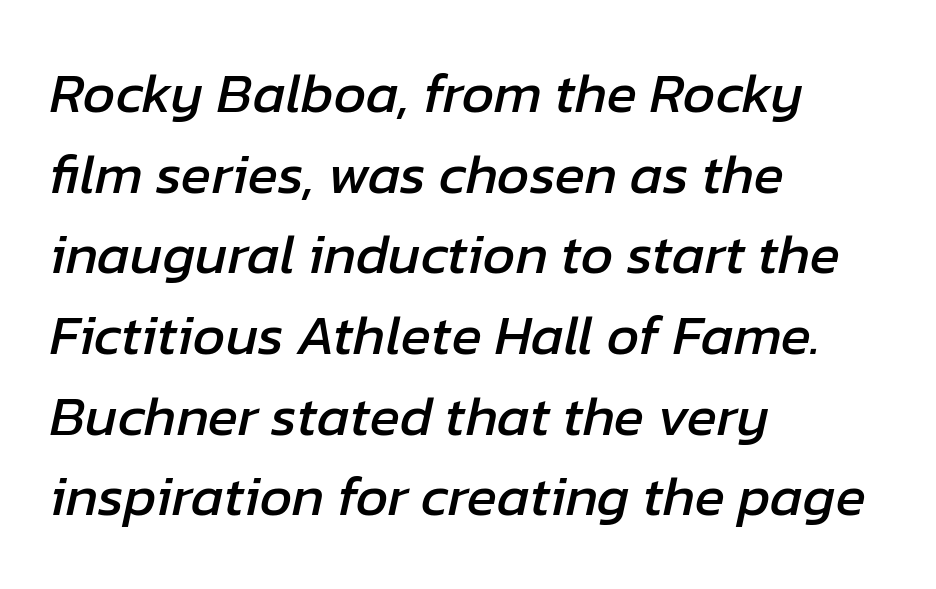
The image shows 56 px text type, italic (leaning right); set left-aligned, normal line spacing (1.44x), normal letter spacing, not underlined; low stroke contrast and a medium x-height.
